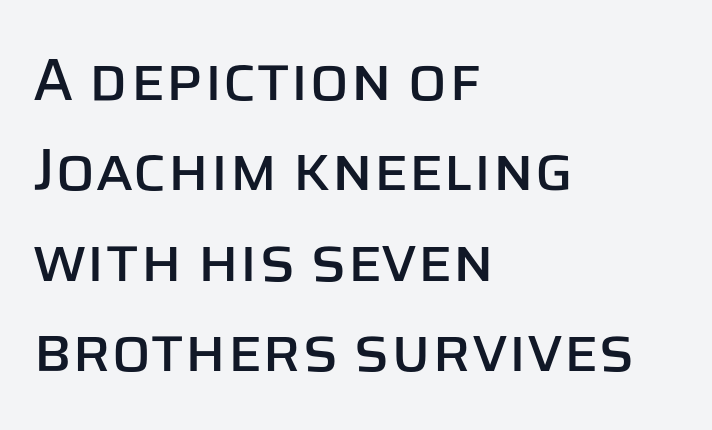
The designer left line spacing at the default. It's the straight-up-and-down kind of type. Here the glyphs are tracked normally, forming tight word shapes. This sample has the flowing, uneven cadence of proportional lettering.
